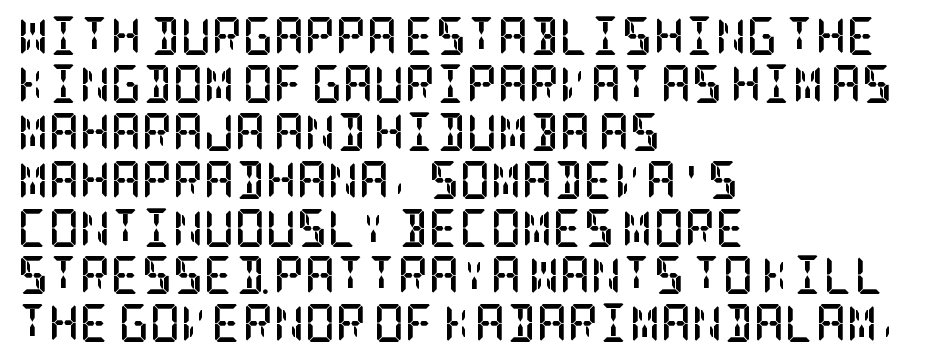
The image shows 38 px semibold, condensed serif type, upright; set left-aligned, normal line spacing (1.26x), normal letter spacing, not underlined; low stroke contrast and a large x-height.
